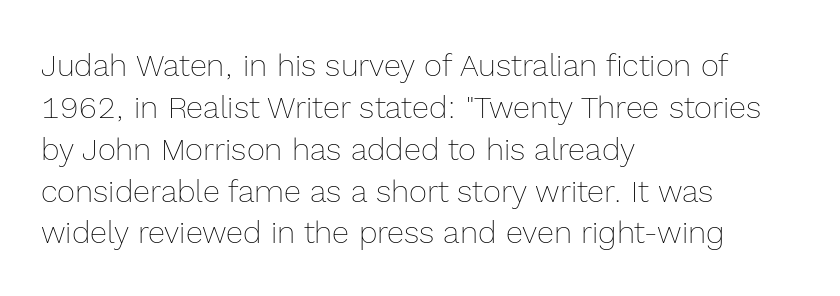
Q: Is the text bold? A: No.
Q: Is the text italic (slanted)? A: No, it is upright.
Q: Is the text underlined? A: No.
Q: How is the paragraph aligned? A: Left-aligned.
Q: Is the spacing between letters normal or unusually wide? A: Normal.
Q: Is the spacing between lines tight, normal or loose? A: Normal.
Q: Width (condensed, normal, or wide)? A: Normal.
Q: x-height? A: Medium.
Q: Monospaced? A: No.
